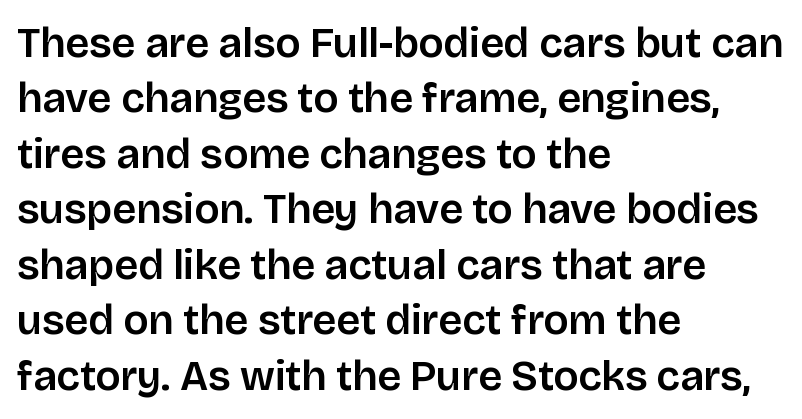
The image shows 42 px sans-serif type, upright; set left-aligned, normal line spacing (1.32x), normal letter spacing, not underlined; low stroke contrast and a large x-height.
